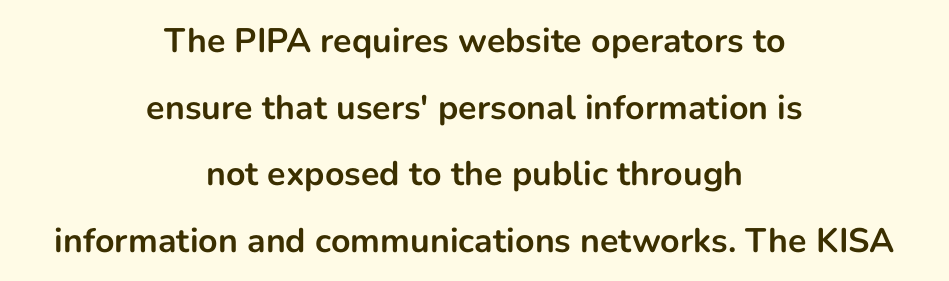
In terms of weight, the rendering is a true, heavy bold. A typesetter would call this leading open, well beyond the default. The rendering uses natural spacing where letterforms have individual widths. Only glyphs here, with clear space below each row. A student would call this center alignment; a typographer would say set centered. These lines keep a tight, regular rhythm from letter to letter.
